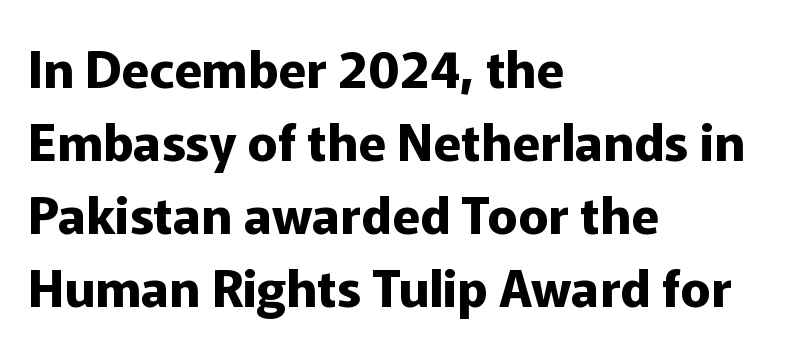
Q: Is the text bold? A: Yes.
Q: Is the text italic (slanted)? A: No, it is upright.
Q: Is the typeface a serif or a sans-serif typeface? A: Sans-serif.
Q: Is the text underlined? A: No.
Q: How is the paragraph aligned? A: Left-aligned.
Q: Is the spacing between letters normal or unusually wide? A: Normal.
Q: Is the spacing between lines tight, normal or loose? A: Normal.
Q: Width (condensed, normal, or wide)? A: Normal.
Q: Stroke contrast? A: Low.
Q: x-height? A: Medium.
Q: Monospaced? A: No.
